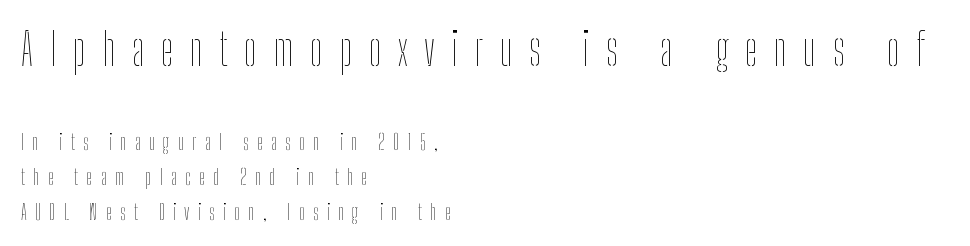
{"italic": "no", "bold": "no", "weight": "thin", "width": "condensed", "stroke_contrast": "low", "x_height": "medium", "monospaced": "no", "underline": "no", "align": "left", "line_spacing": "normal", "line_spacing_ratio": 1.58, "letter_spacing": "wide", "letter_spacing_em": 0.37, "larger_block": "first", "size_ratio": 2.05, "glyph_px": 45}
